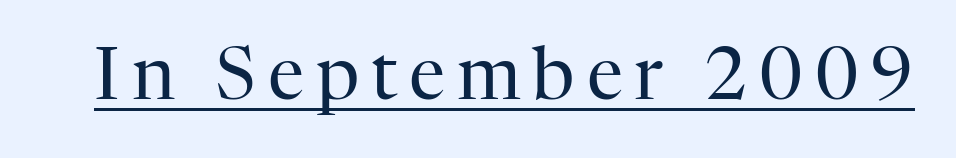
The image shows 73 px regular-weight serif type, upright; set underlined; high stroke contrast and a medium x-height.
